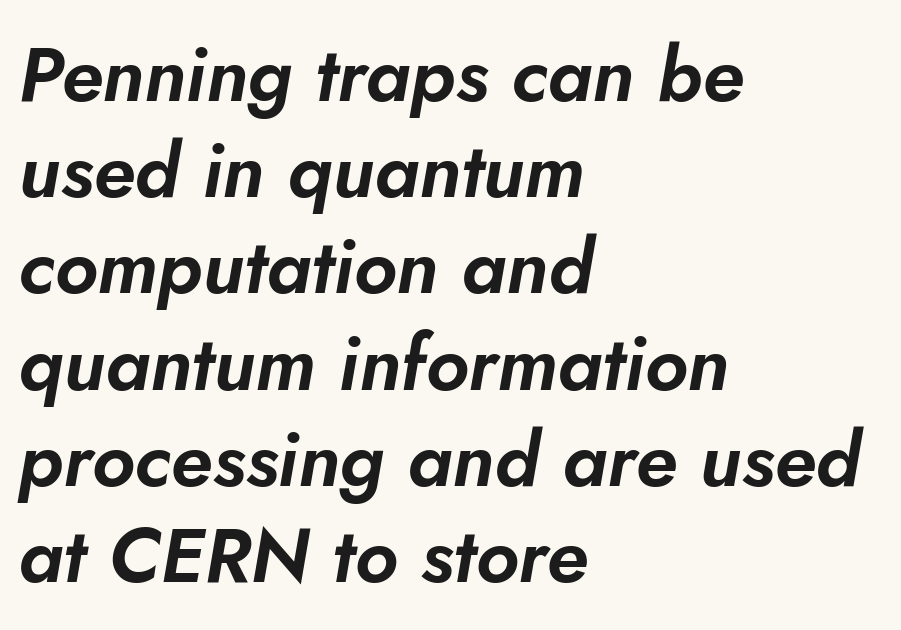
The image shows 77 px text type, italic (leaning right); set left-aligned, normal line spacing (1.25x), normal letter spacing, not underlined; low stroke contrast and a small x-height.
